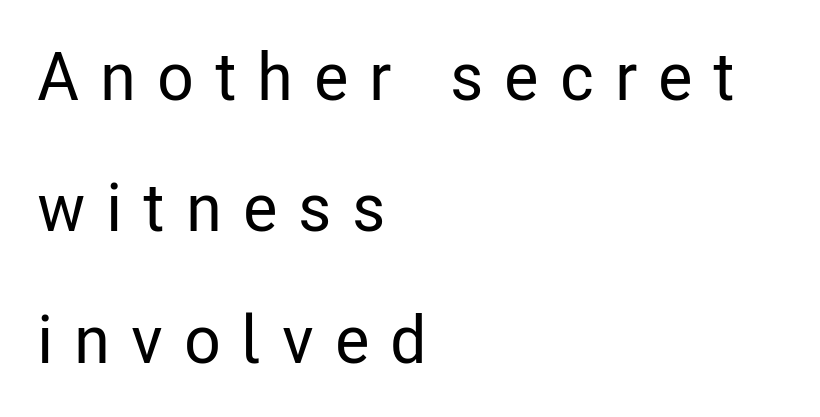
Q: Is the text italic (slanted)? A: No, it is upright.
Q: Is the typeface a serif or a sans-serif typeface? A: Sans-serif.
Q: Is the text underlined? A: No.
Q: How is the paragraph aligned? A: Left-aligned.
Q: Is the spacing between letters normal or unusually wide? A: Unusually wide.
Q: Is the spacing between lines tight, normal or loose? A: Loose.
Q: Width (condensed, normal, or wide)? A: Condensed.
Q: Stroke contrast? A: Low.
Q: x-height? A: Medium.
Q: Monospaced? A: No.
